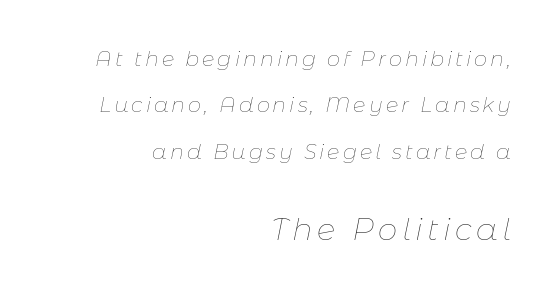
The image shows 31 px thin type, italic (leaning right); set right-aligned, loose line spacing (2.21x), not underlined; the second (bottom) block is 1.48x larger; low stroke contrast and a medium x-height.
